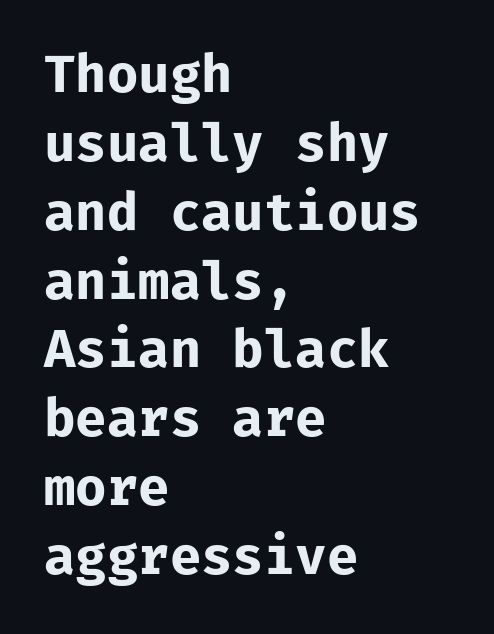
The image shows 51 px bold sans-serif type, upright, monospaced; set left-aligned, normal line spacing (1.35x), normal letter spacing, not underlined; low stroke contrast and a medium x-height.
